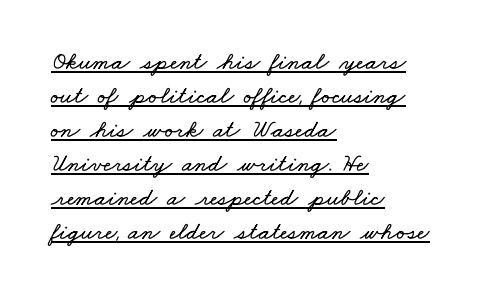
{"underline": "yes", "align": "left", "line_spacing": "normal", "line_spacing_ratio": 1.36, "letter_spacing": "normal", "letter_spacing_em": 0.0, "glyph_px": 25}
